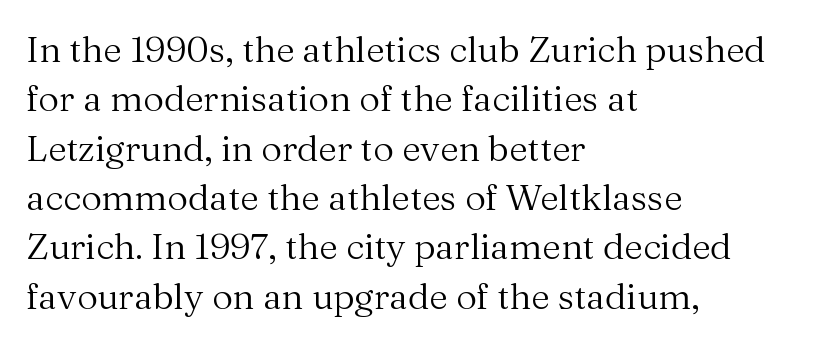
The image shows 36 px regular-weight serif type, upright; set left-aligned, normal line spacing (1.37x), normal letter spacing, not underlined; medium stroke contrast and a medium x-height.
